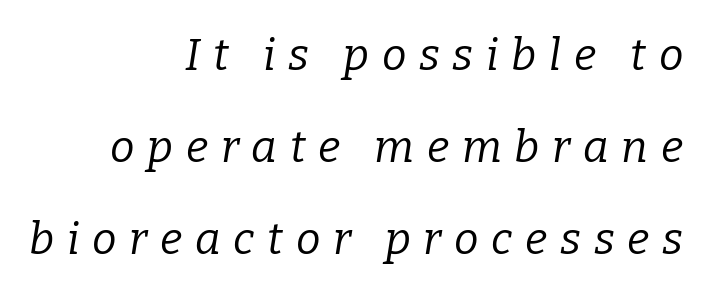
Q: Is the text bold? A: No.
Q: Is the text italic (slanted)? A: Yes, it leans right by about 9 degrees.
Q: Is the typeface a serif or a sans-serif typeface? A: Serif.
Q: Is the text underlined? A: No.
Q: How is the paragraph aligned? A: Right-aligned.
Q: Is the spacing between letters normal or unusually wide? A: Unusually wide.
Q: Is the spacing between lines tight, normal or loose? A: Loose.
Q: Width (condensed, normal, or wide)? A: Normal.
Q: Stroke contrast? A: Low.
Q: x-height? A: Medium.
Q: Monospaced? A: No.
